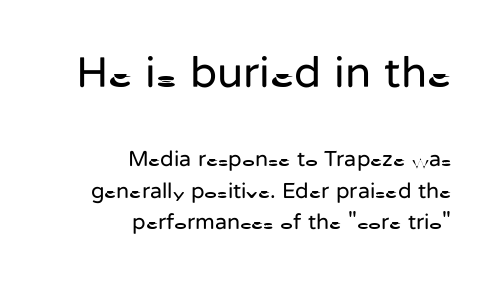
The image shows 44 px regular-weight sans-serif type, upright; set right-aligned, normal line spacing (1.43x), normal letter spacing, not underlined; the first (top) block is 2.0x larger; low stroke contrast and a medium x-height.
